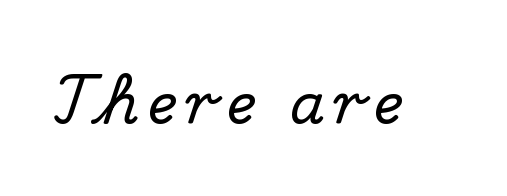
This sample uses a serif face. Note the varied advance widths — an 'i' is clearly narrower than an 'm'. Clear beneath every line of the passage.
